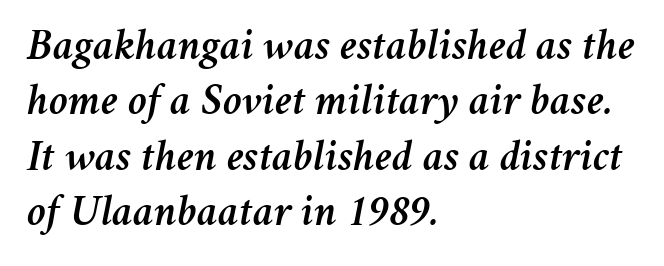
Q: Is the text italic (slanted)? A: Yes, it leans right by about 11 degrees.
Q: Is the text underlined? A: No.
Q: How is the paragraph aligned? A: Left-aligned.
Q: Is the spacing between letters normal or unusually wide? A: Normal.
Q: Is the spacing between lines tight, normal or loose? A: Normal.
Q: Width (condensed, normal, or wide)? A: Normal.
Q: Stroke contrast? A: Medium.
Q: x-height? A: Medium.
Q: Monospaced? A: No.
